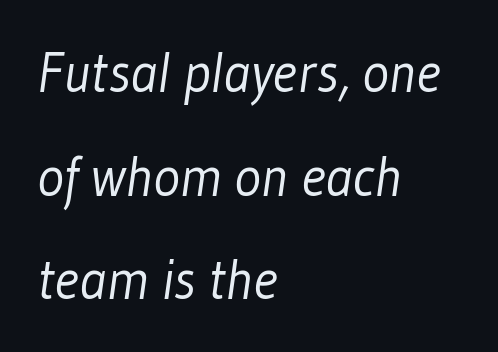
The image shows 56 px light, condensed sans-serif type; set left-aligned, line spacing 1.85x, normal letter spacing, not underlined; low stroke contrast and a medium x-height.
